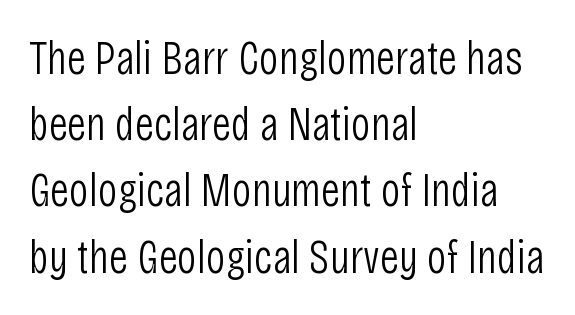
The image shows 48 px light, condensed sans-serif type, upright; set left-aligned, normal line spacing (1.38x), normal letter spacing, not underlined; low stroke contrast and a large x-height.
